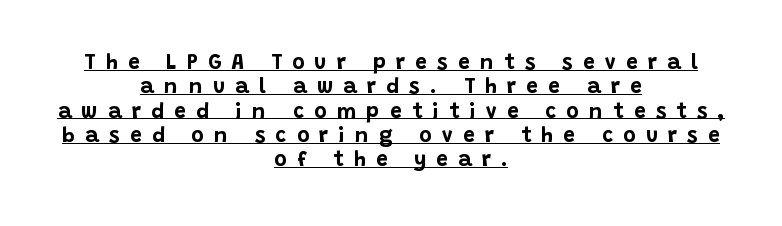
{"italic": "no", "bold": "yes", "underline": "yes", "align": "center", "line_spacing_ratio": 1.16, "letter_spacing": "wide", "letter_spacing_em": 0.49, "glyph_px": 21}
